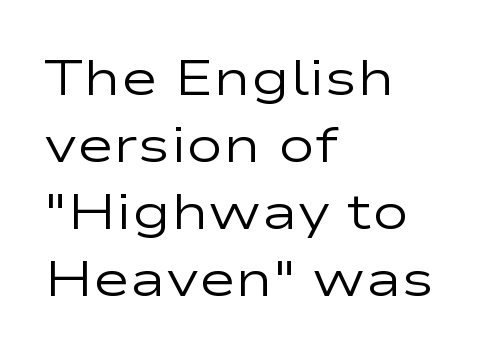
{"serif": "no", "italic": "no", "bold": "no", "weight": "regular", "width": "wide", "stroke_contrast": "low", "x_height": "medium", "monospaced": "no", "underline": "no", "align": "left", "line_spacing": "normal", "line_spacing_ratio": 1.34, "letter_spacing": "normal", "letter_spacing_em": 0.0, "glyph_px": 50}
